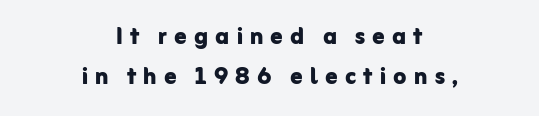
Between one letter and the next there's a generous, obvious gap. What's the leading like? Ordinary, nothing unusual. Neither beginnings nor endings align; midpoints do. The letters stand upright; this is a roman face. Character widths vary here, with narrow letters taking less room than wide ones.
